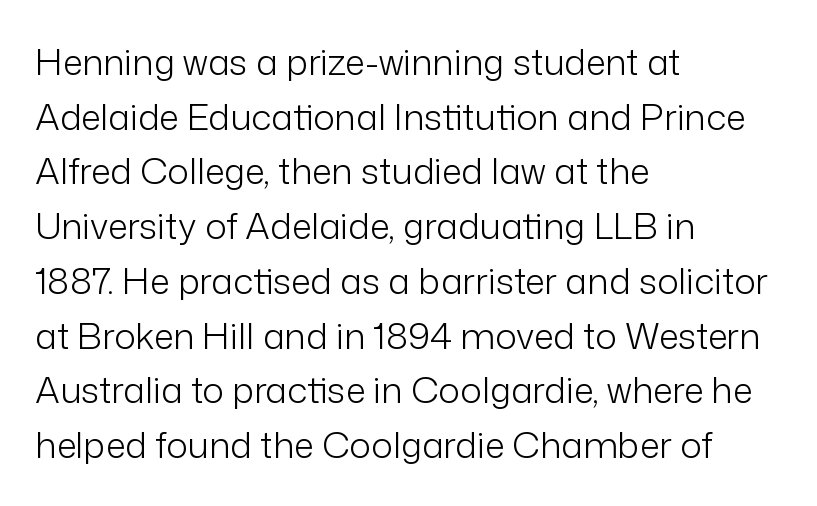
The passage shown is typed in a proportional face where columns would drift. Posture: upright roman. Check where the strokes stop: nothing finishes them off — pure sans. Tracking value appears to be zero — textbook default spacing. Lines of text with bare space underneath. Summary of weight: not heavy and not bold.
